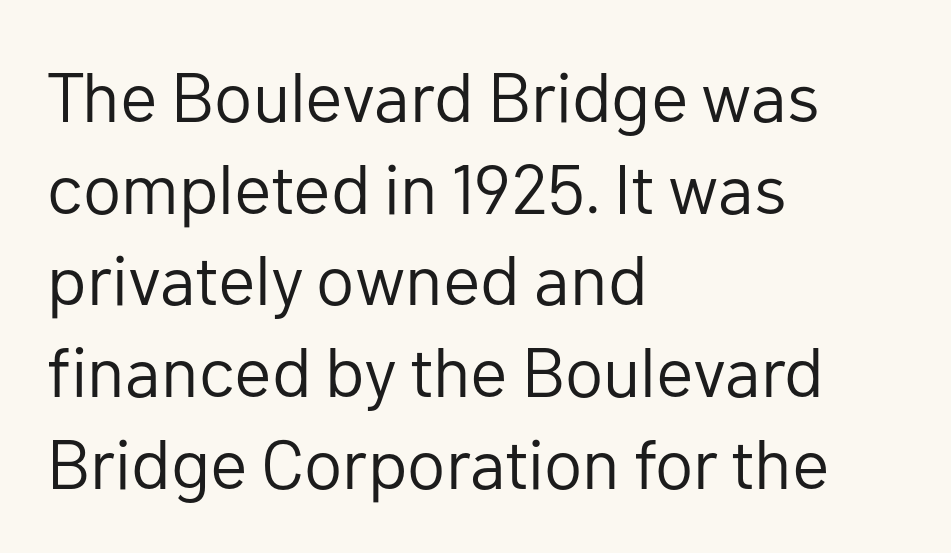
The image shows 70 px regular-weight sans-serif type, upright; set left-aligned, normal line spacing (1.31x), normal letter spacing, not underlined; low stroke contrast and a medium x-height.
